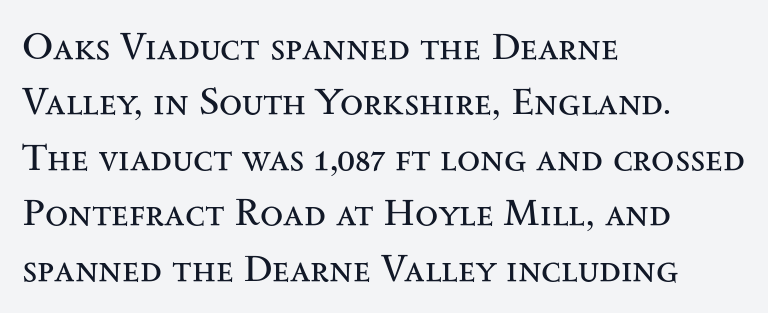
Q: Is the text bold? A: No.
Q: Is the text italic (slanted)? A: No, it is upright.
Q: Is the typeface a serif or a sans-serif typeface? A: Serif.
Q: Is the text underlined? A: No.
Q: How is the paragraph aligned? A: Left-aligned.
Q: Is the spacing between letters normal or unusually wide? A: Normal.
Q: Is the spacing between lines tight, normal or loose? A: Normal.
Q: Width (condensed, normal, or wide)? A: Wide.
Q: Stroke contrast? A: Medium.
Q: x-height? A: Small.
Q: Monospaced? A: No.
